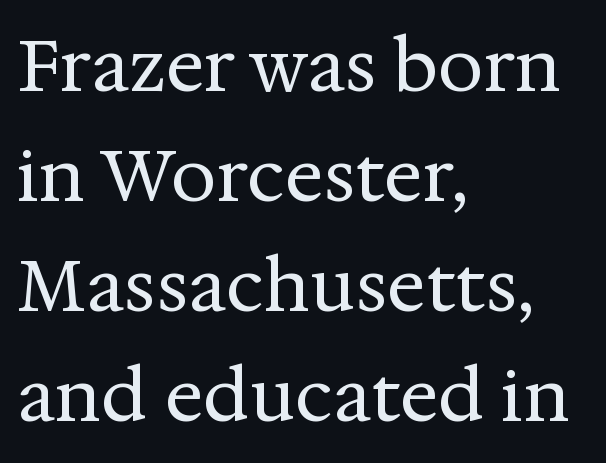
Q: Is the text bold? A: No.
Q: Is the text italic (slanted)? A: No, it is upright.
Q: Is the typeface a serif or a sans-serif typeface? A: Serif.
Q: Is the text underlined? A: No.
Q: How is the paragraph aligned? A: Left-aligned.
Q: Is the spacing between letters normal or unusually wide? A: Normal.
Q: Is the spacing between lines tight, normal or loose? A: Normal.
Q: Width (condensed, normal, or wide)? A: Normal.
Q: Stroke contrast? A: Medium.
Q: x-height? A: Medium.
Q: Monospaced? A: No.
